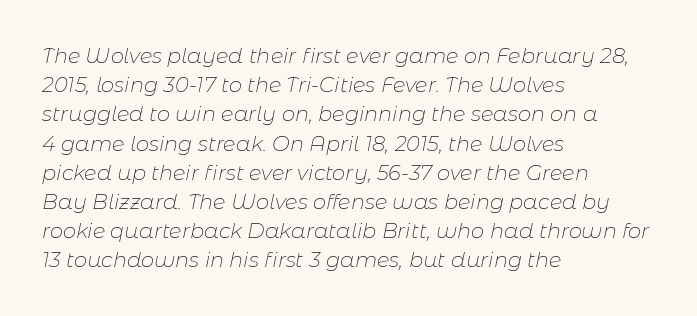
The image shows 21 px text type, italic (leaning right); set left-aligned, normal line spacing (1.39x), normal letter spacing, not underlined.
